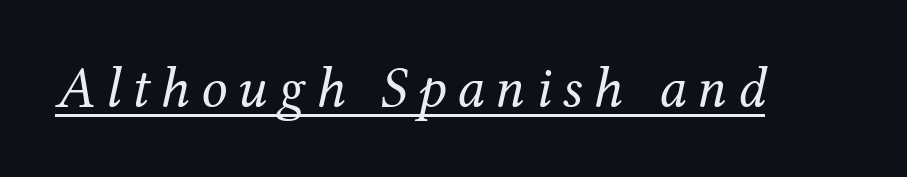
{"serif": "yes", "italic": "yes", "lean": "right", "slant_degrees": 12, "bold": "no", "weight": "regular", "width": "normal", "stroke_contrast": "medium", "x_height": "medium", "monospaced": "no", "underline": "yes", "glyph_px": 58}
